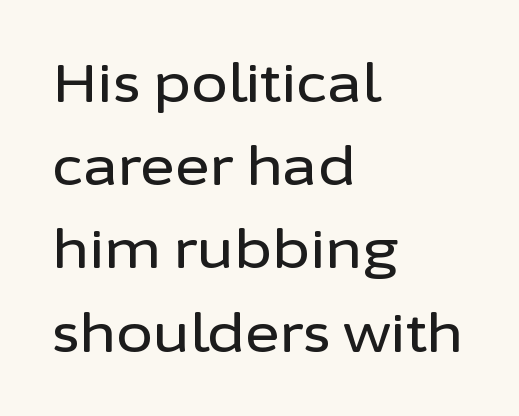
Glance below the letters and you will spot only blank space. The passage shown is typed in a proportional face where columns would drift. Characters remain perfectly vertical along every line. Is the letter spacing exaggerated? No — it looks like the ordinary default.
